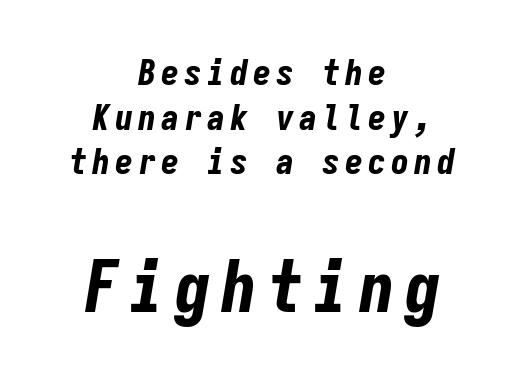
The image shows 72 px bold, condensed type, italic (leaning right), monospaced; set centered, line spacing 1.24x, not underlined; the second (bottom) block is 2.0x larger; low stroke contrast and a medium x-height.
